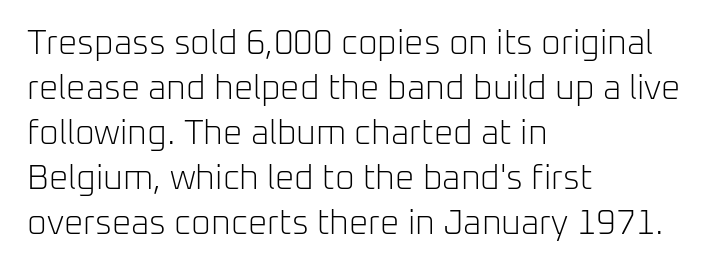
{"serif": "no", "italic": "no", "bold": "no", "weight": "light", "width": "normal", "stroke_contrast": "low", "x_height": "medium", "monospaced": "no", "underline": "no", "align": "left", "line_spacing": "normal", "line_spacing_ratio": 1.32, "letter_spacing": "normal", "letter_spacing_em": 0.0, "glyph_px": 34}
